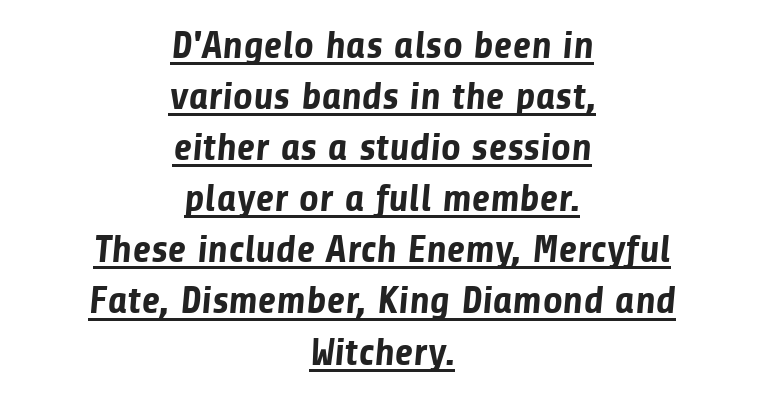
{"serif": "no", "bold": "yes", "weight": "bold", "width": "normal", "stroke_contrast": "low", "x_height": "medium", "monospaced": "no", "underline": "yes", "align": "center", "line_spacing": "normal", "line_spacing_ratio": 1.31, "letter_spacing": "normal", "letter_spacing_em": 0.0, "glyph_px": 39}
